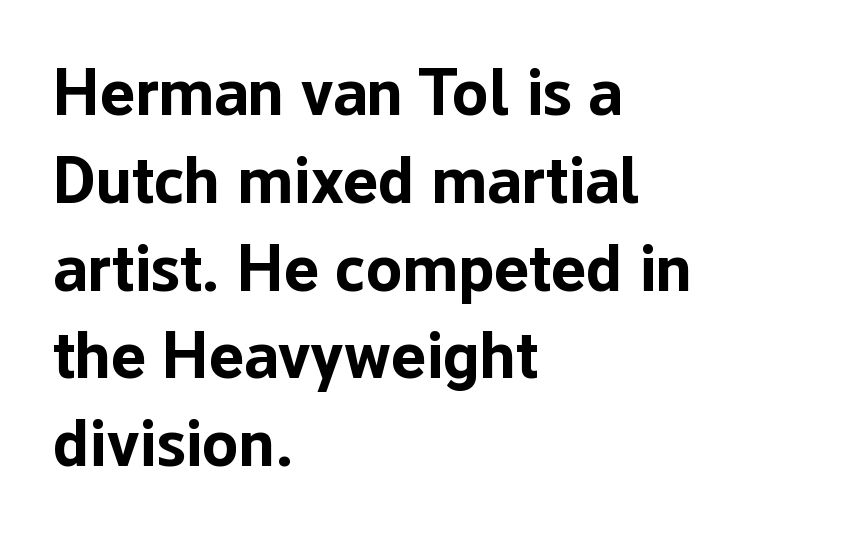
{"serif": "no", "italic": "no", "bold": "yes", "weight": "bold", "width": "normal", "stroke_contrast": "low", "x_height": "medium", "monospaced": "no", "underline": "no", "align": "left", "line_spacing": "normal", "line_spacing_ratio": 1.33, "letter_spacing": "normal", "letter_spacing_em": 0.0, "glyph_px": 66}
